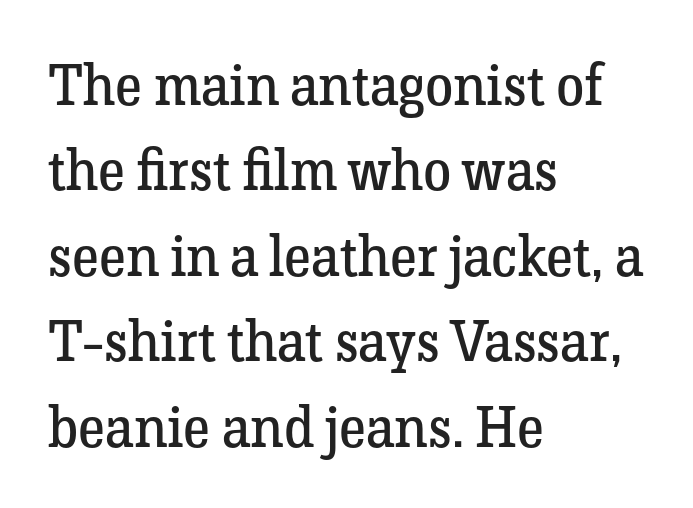
{"serif": "yes", "italic": "no", "bold": "no", "weight": "regular", "width": "normal", "stroke_contrast": "low", "x_height": "medium", "monospaced": "no", "underline": "no", "align": "left", "line_spacing": "normal", "line_spacing_ratio": 1.5, "letter_spacing": "normal", "letter_spacing_em": 0.0, "glyph_px": 57}
